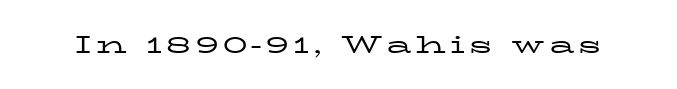
{"italic": "no", "bold": "no", "underline": "no", "glyph_px": 24}
